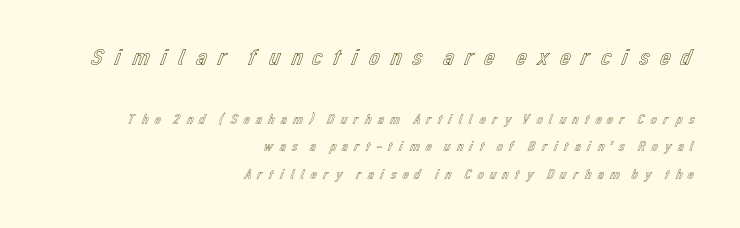
{"underline": "no", "align": "right", "line_spacing": "loose", "line_spacing_ratio": 1.98, "letter_spacing": "wide", "letter_spacing_em": 0.31, "larger_block": "first", "size_ratio": 1.71, "glyph_px": 24}
